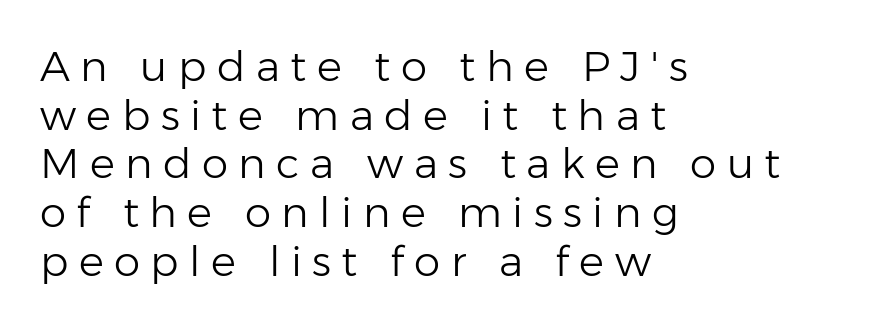
{"serif": "no", "italic": "no", "bold": "no", "weight": "light", "width": "normal", "stroke_contrast": "low", "x_height": "medium", "monospaced": "no", "underline": "no", "align": "left", "line_spacing_ratio": 1.16, "letter_spacing": "wide", "letter_spacing_em": 0.25, "glyph_px": 42}
